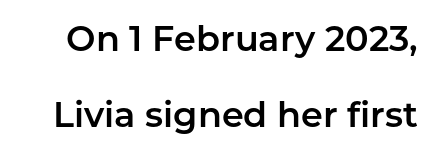
The space between consecutive lines is lavish. Type without underlining. Check where the strokes stop: nothing finishes them off — pure sans. Caption: standard tracking, unaltered. A typesetter would call this proportional, since set widths differ per character.
